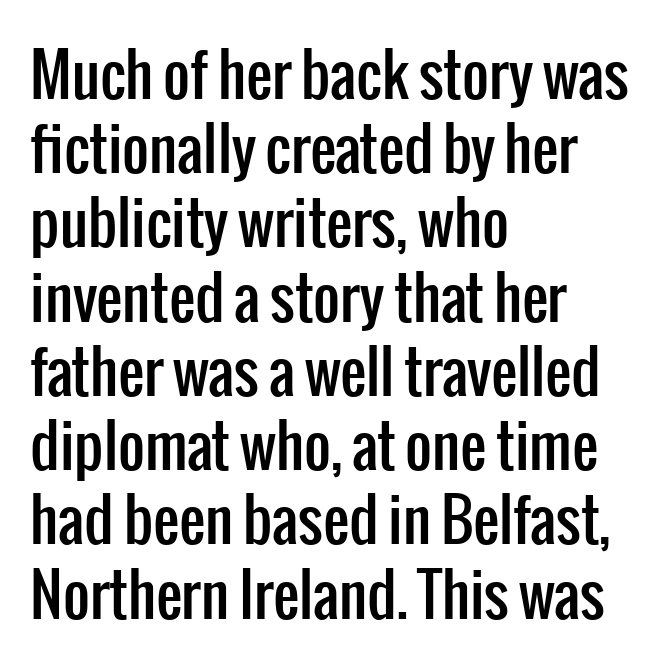
{"serif": "no", "italic": "no", "width": "condensed", "stroke_contrast": "low", "x_height": "medium", "monospaced": "no", "underline": "no", "align": "left", "line_spacing": "normal", "line_spacing_ratio": 1.28, "letter_spacing": "normal", "letter_spacing_em": 0.0, "glyph_px": 58}
